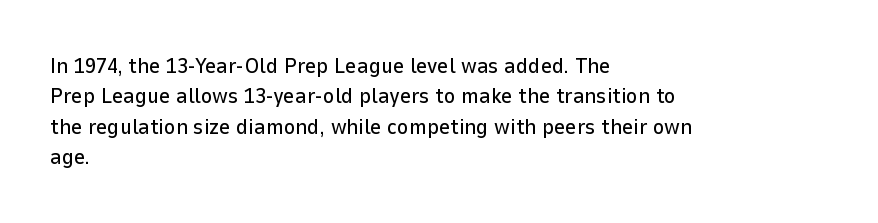
Q: Is the text italic (slanted)? A: No, it is upright.
Q: Is the text underlined? A: No.
Q: How is the paragraph aligned? A: Left-aligned.
Q: Is the spacing between letters normal or unusually wide? A: Normal.
Q: Is the spacing between lines tight, normal or loose? A: Normal.
